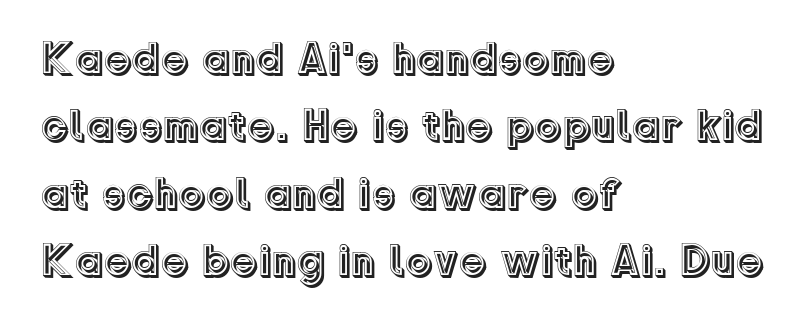
{"italic": "no", "width": "normal", "x_height": "medium", "monospaced": "no", "underline": "no", "align": "left", "line_spacing": "normal", "line_spacing_ratio": 1.53, "letter_spacing": "normal", "letter_spacing_em": 0.0, "glyph_px": 44}
